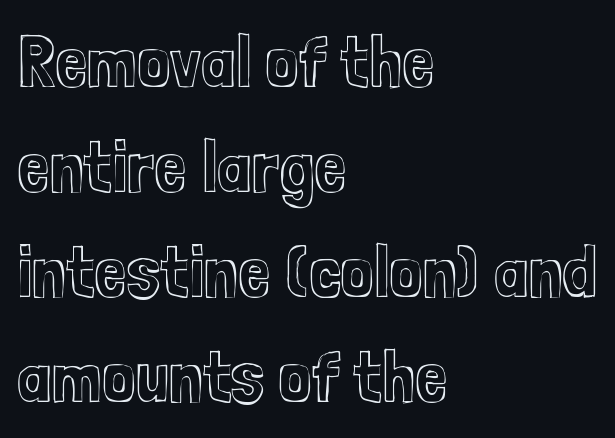
{"italic": "no", "width": "condensed", "x_height": "medium", "monospaced": "no", "underline": "no", "align": "left", "line_spacing": "normal", "line_spacing_ratio": 1.42, "letter_spacing": "normal", "letter_spacing_em": 0.0, "glyph_px": 74}
